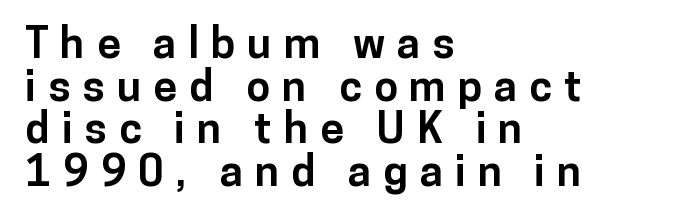
Q: Is the text bold? A: Yes.
Q: Is the text italic (slanted)? A: No, it is upright.
Q: Is the typeface a serif or a sans-serif typeface? A: Sans-serif.
Q: Is the text underlined? A: No.
Q: How is the paragraph aligned? A: Left-aligned.
Q: Is the spacing between letters normal or unusually wide? A: Unusually wide.
Q: Is the spacing between lines tight, normal or loose? A: Tight.
Q: Width (condensed, normal, or wide)? A: Normal.
Q: Stroke contrast? A: Low.
Q: x-height? A: Medium.
Q: Monospaced? A: No.
